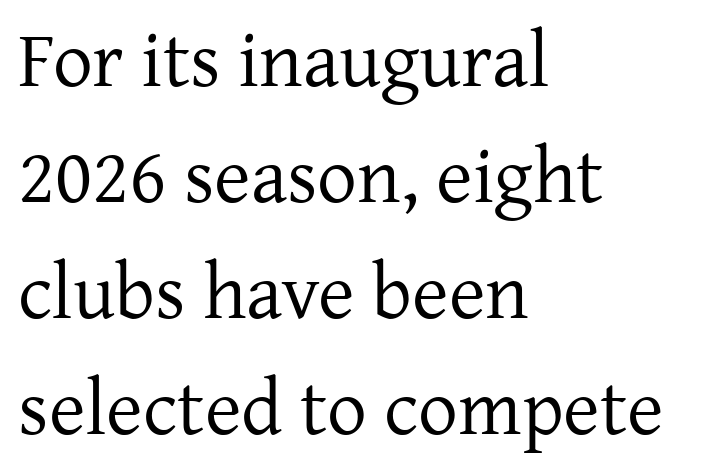
Q: Is the text bold? A: No.
Q: Is the text italic (slanted)? A: No, it is upright.
Q: Is the typeface a serif or a sans-serif typeface? A: Serif.
Q: Is the text underlined? A: No.
Q: How is the paragraph aligned? A: Left-aligned.
Q: Is the spacing between letters normal or unusually wide? A: Normal.
Q: Is the spacing between lines tight, normal or loose? A: Normal.
Q: Width (condensed, normal, or wide)? A: Normal.
Q: Stroke contrast? A: Low.
Q: x-height? A: Medium.
Q: Monospaced? A: No.
